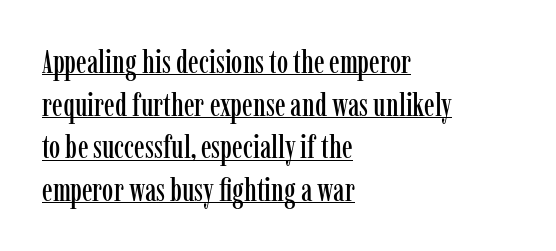
{"serif": "yes", "italic": "no", "width": "condensed", "stroke_contrast": "low", "x_height": "medium", "monospaced": "no", "underline": "yes", "align": "left", "line_spacing": "normal", "line_spacing_ratio": 1.33, "letter_spacing": "normal", "letter_spacing_em": 0.0, "glyph_px": 32}
